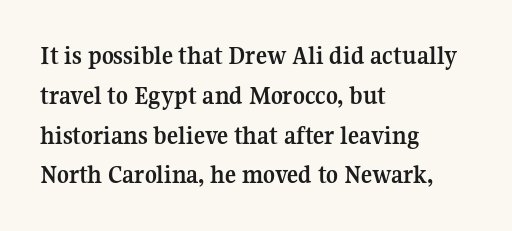
Q: Is the text bold? A: Yes.
Q: Is the text italic (slanted)? A: No, it is upright.
Q: Is the text underlined? A: No.
Q: How is the paragraph aligned? A: Left-aligned.
Q: Is the spacing between letters normal or unusually wide? A: Normal.
Q: Is the spacing between lines tight, normal or loose? A: Normal.
